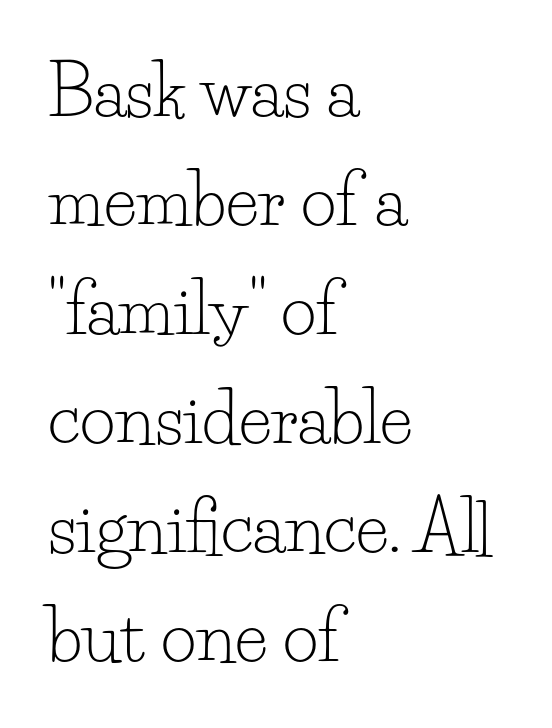
A typesetter would call this proportional, since set widths differ per character. Little horizontal feet cap the strokes, marking this as serif type. The typeface has the unassuming heft of standard copy or less. Regarding leading, the lines here are spaced in the standard way. How are the letters spaced? Ordinarily, with no added tracking. The ragged edge is on the right, which tells us the setting is flush left.
